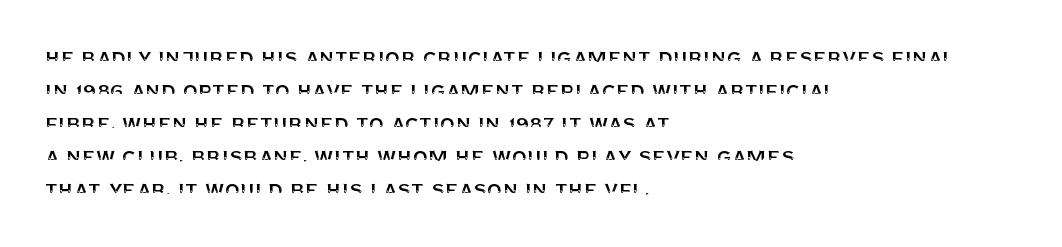
The image shows 24 px text type, upright; set left-aligned, normal line spacing (1.38x), normal letter spacing, not underlined.
